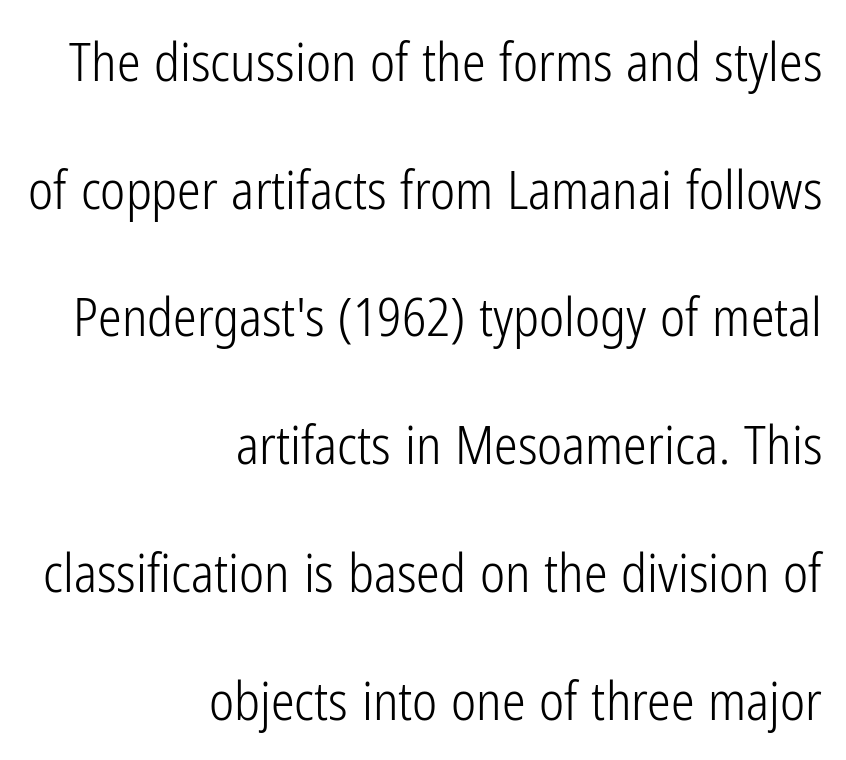
The image shows 53 px light, condensed sans-serif type, upright; set right-aligned, loose line spacing (2.41x), normal letter spacing, not underlined; low stroke contrast and a medium x-height.
